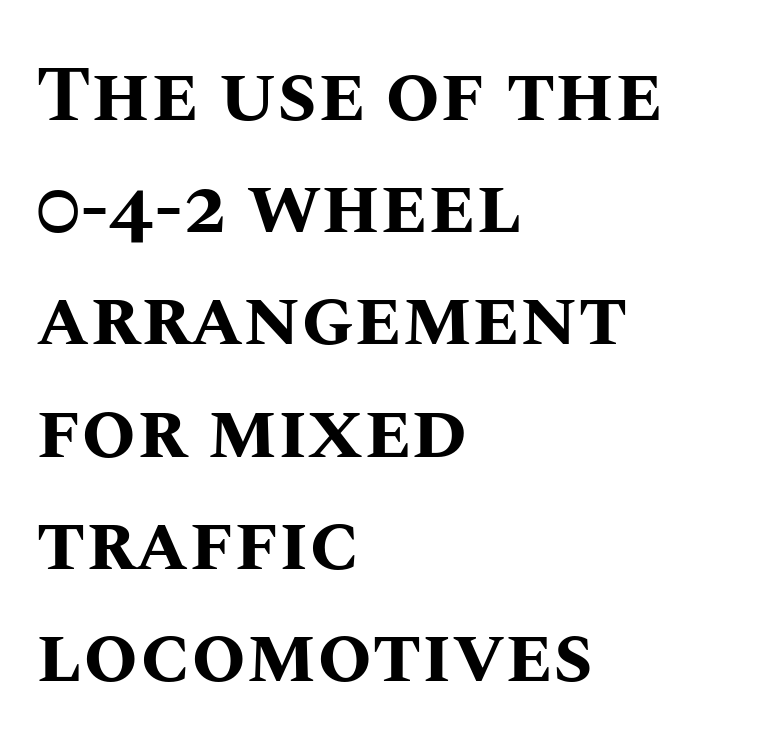
The lines sit at an ordinary, default distance from one another. In terms of letterspacing, this is plain default setting. Is this a fixed-width face? No — the glyphs have proportional, varying widths. The string is rendered with underlining switched off. The characters look thick and weighty, a clear bold.
